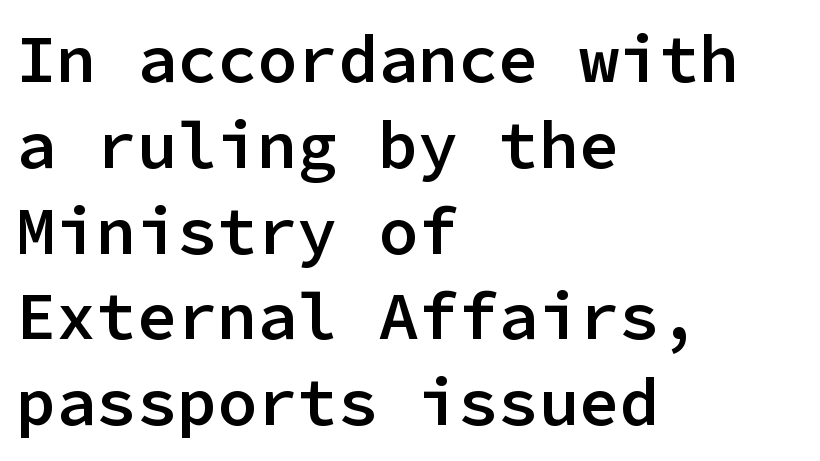
This rendering features lettering with no underline. Standard letterfit; no display-style spreading of the glyphs. On the weight axis this lands at semibold, roughly 600. Successive baselines arrive at the customary interval. The rendering anchors every line to the left-hand side.
